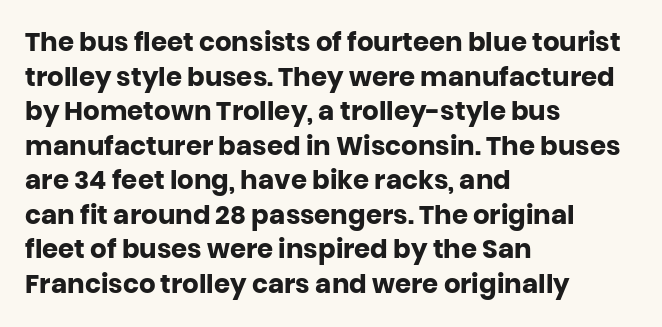
Q: Is the text bold? A: Yes.
Q: Is the text italic (slanted)? A: No, it is upright.
Q: Is the text underlined? A: No.
Q: How is the paragraph aligned? A: Left-aligned.
Q: Is the spacing between letters normal or unusually wide? A: Normal.
Q: Is the spacing between lines tight, normal or loose? A: Normal.
